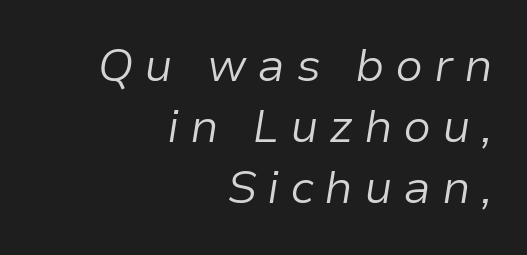
The typography opts for an oblique posture over an upright one. Horizontally, the lines are justified to the trailing edge only. Characters follow at a spacing far wider than the type designer built in. Line spacing here is normal.
